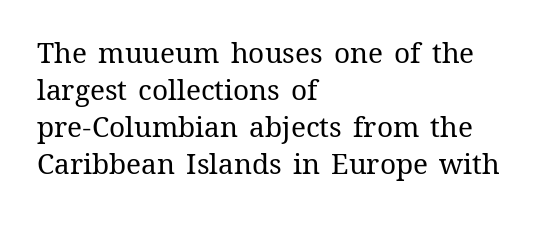
Q: Is the text bold? A: No.
Q: Is the text italic (slanted)? A: No, it is upright.
Q: Is the text underlined? A: No.
Q: How is the paragraph aligned? A: Left-aligned.
Q: Is the spacing between letters normal or unusually wide? A: Normal.
Q: Is the spacing between lines tight, normal or loose? A: Normal.
Q: Width (condensed, normal, or wide)? A: Normal.
Q: Stroke contrast? A: Medium.
Q: x-height? A: Medium.
Q: Monospaced? A: No.
